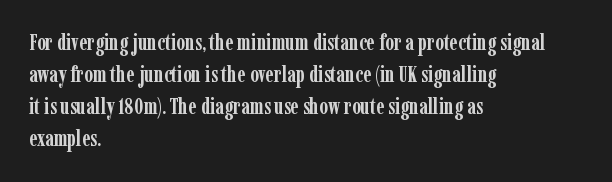
Q: Is the text bold? A: Yes.
Q: Is the text italic (slanted)? A: No, it is upright.
Q: Is the text underlined? A: No.
Q: How is the paragraph aligned? A: Left-aligned.
Q: Is the spacing between letters normal or unusually wide? A: Normal.
Q: Is the spacing between lines tight, normal or loose? A: Normal.
